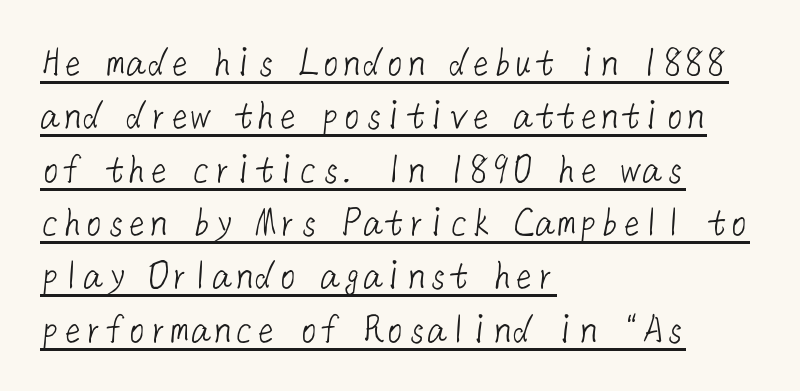
The paragraph has a hard left edge and a soft right edge. The weight tops out at a normal text grade. Each word holds together tightly as a unit, with standard inter-letter gaps. Serifs: no, the terminals of the letterforms are clean. The words here are underlined.
